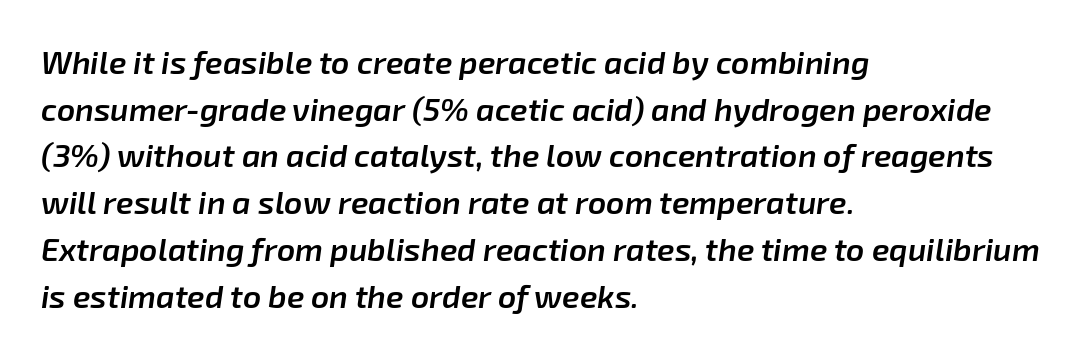
The image shows 32 px semibold type, italic (leaning right); set left-aligned, normal line spacing (1.46x), normal letter spacing, not underlined; low stroke contrast and a medium x-height.
